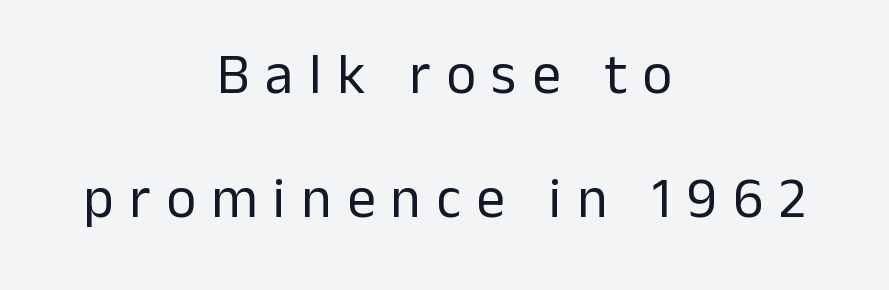
Q: Is the text bold? A: No.
Q: Is the text italic (slanted)? A: No, it is upright.
Q: Is the typeface a serif or a sans-serif typeface? A: Sans-serif.
Q: Is the text underlined? A: No.
Q: How is the paragraph aligned? A: Centered.
Q: Is the spacing between letters normal or unusually wide? A: Unusually wide.
Q: Is the spacing between lines tight, normal or loose? A: Loose.
Q: Width (condensed, normal, or wide)? A: Normal.
Q: Stroke contrast? A: Low.
Q: x-height? A: Medium.
Q: Monospaced? A: No.
